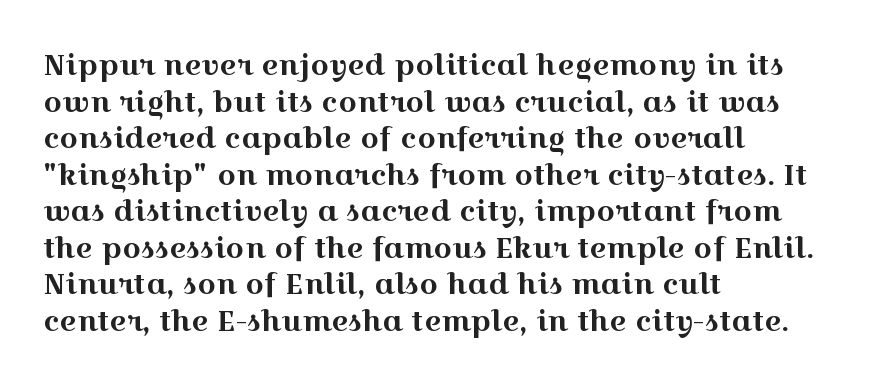
Which margin do the lines hug? The left one — the right edge is uneven. Typographically, this falls in the serif category. Upright lettering throughout. Check the space under the baseline: it is left empty.
